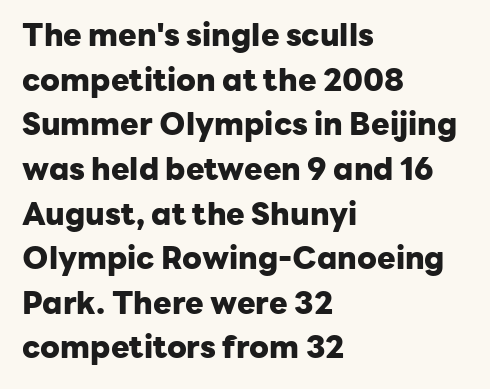
The image shows 31 px heavy sans-serif type, upright; set left-aligned, normal line spacing (1.44x), normal letter spacing, not underlined; low stroke contrast and a medium x-height.
